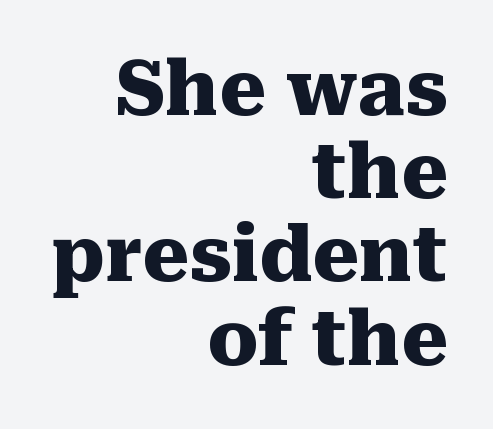
The image shows 75 px heavy serif type, upright; set right-aligned, tight line spacing (1.11x), normal letter spacing, not underlined; medium stroke contrast and a medium x-height.
